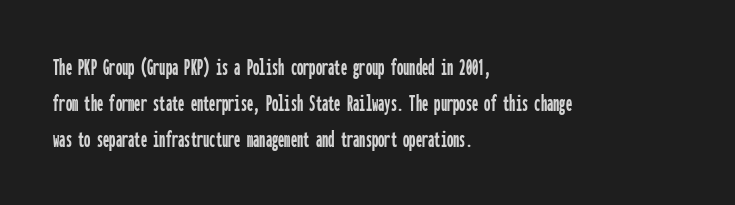
Q: Is the text italic (slanted)? A: No, it is upright.
Q: Is the text underlined? A: No.
Q: How is the paragraph aligned? A: Left-aligned.
Q: Is the spacing between letters normal or unusually wide? A: Normal.
Q: Is the spacing between lines tight, normal or loose? A: Normal.
